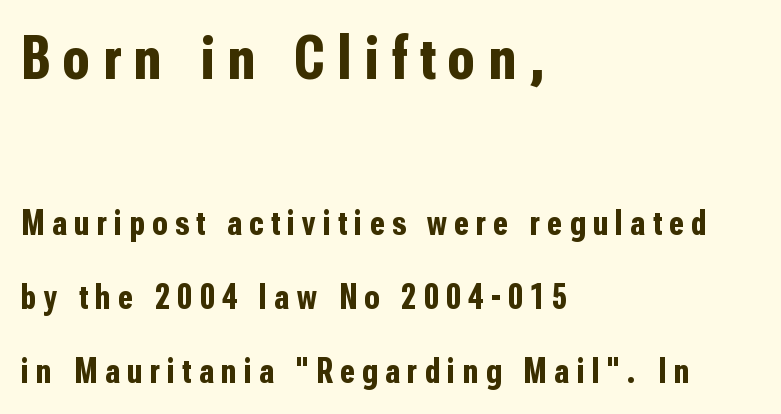
{"serif": "no", "italic": "no", "bold": "yes", "weight": "bold", "width": "condensed", "stroke_contrast": "low", "x_height": "medium", "monospaced": "no", "underline": "no", "align": "left", "line_spacing": "loose", "line_spacing_ratio": 2.12, "letter_spacing": "wide", "letter_spacing_em": 0.21, "larger_block": "first", "size_ratio": 1.77, "glyph_px": 62}
